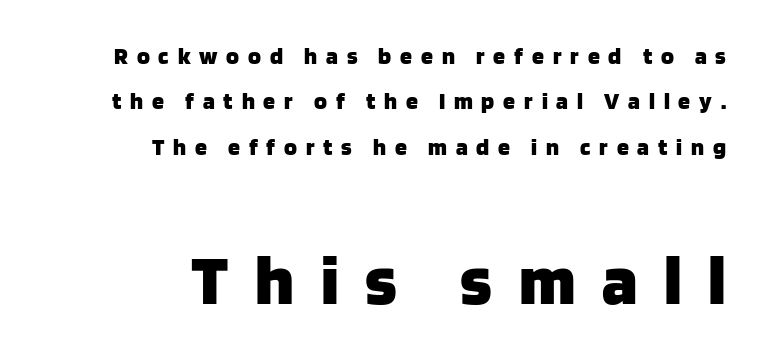
The image shows 72 px heavy sans-serif type, upright; set right-aligned, line spacing 1.89x, unusually wide letter spacing (+0.37 em), not underlined; the second (bottom) block is 3.0x larger; low stroke contrast and a large x-height.
